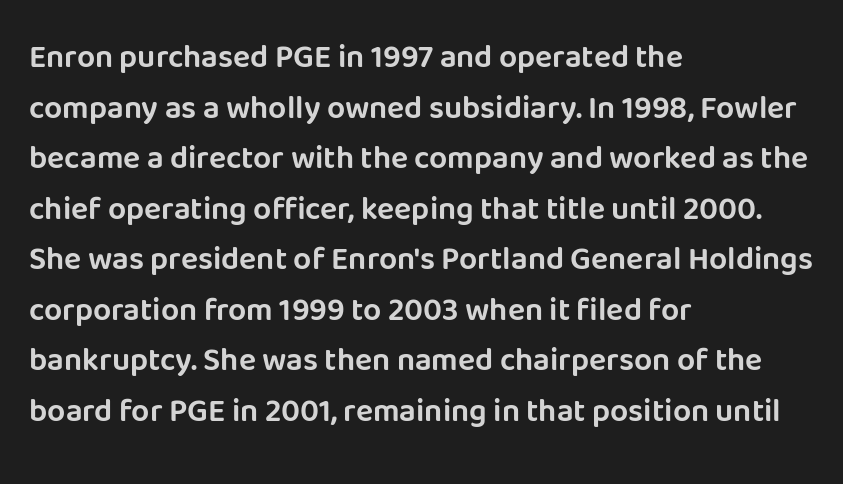
Q: Is the text italic (slanted)? A: No, it is upright.
Q: Is the typeface a serif or a sans-serif typeface? A: Sans-serif.
Q: Is the text underlined? A: No.
Q: How is the paragraph aligned? A: Left-aligned.
Q: Is the spacing between letters normal or unusually wide? A: Normal.
Q: Is the spacing between lines tight, normal or loose? A: Normal.
Q: Width (condensed, normal, or wide)? A: Normal.
Q: Stroke contrast? A: Low.
Q: x-height? A: Large.
Q: Monospaced? A: No.
